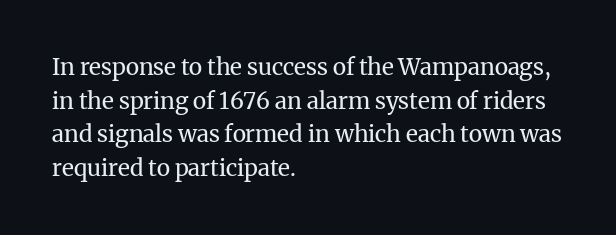
Q: Is the text bold? A: No.
Q: Is the text italic (slanted)? A: No, it is upright.
Q: Is the text underlined? A: No.
Q: How is the paragraph aligned? A: Left-aligned.
Q: Is the spacing between letters normal or unusually wide? A: Normal.
Q: Is the spacing between lines tight, normal or loose? A: Normal.
